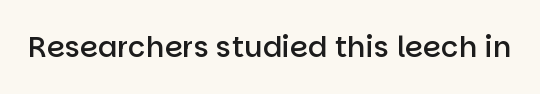
The image shows 29 px semibold sans-serif type, upright; set normal letter spacing, not underlined; low stroke contrast and a large x-height.
